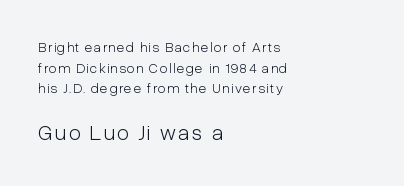
Q: Is the text bold? A: No.
Q: Is the text italic (slanted)? A: No, it is upright.
Q: Is the text underlined? A: No.
Q: How is the paragraph aligned? A: Left-aligned.
Q: Is the spacing between lines tight, normal or loose? A: Normal.
Q: Which block of text is set in a larger size, the first (top) or the second (bottom)? A: The second (bottom) one.
